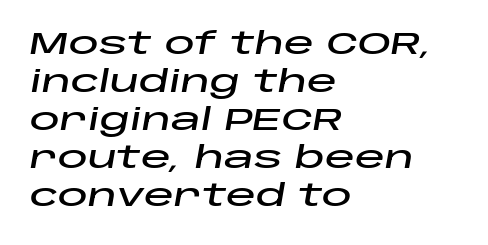
Nothing unusual about the tracking: characters are spaced as the font intends. The passage shown stacks its lines at a standard gap. The text carries the slant typical of an italic or oblique font. Looks like regular typesetting: each glyph gets only the width it needs. Letters rest on an invisible, unmarked baseline. Which margin do the lines hug? The left one — the right edge is uneven.
